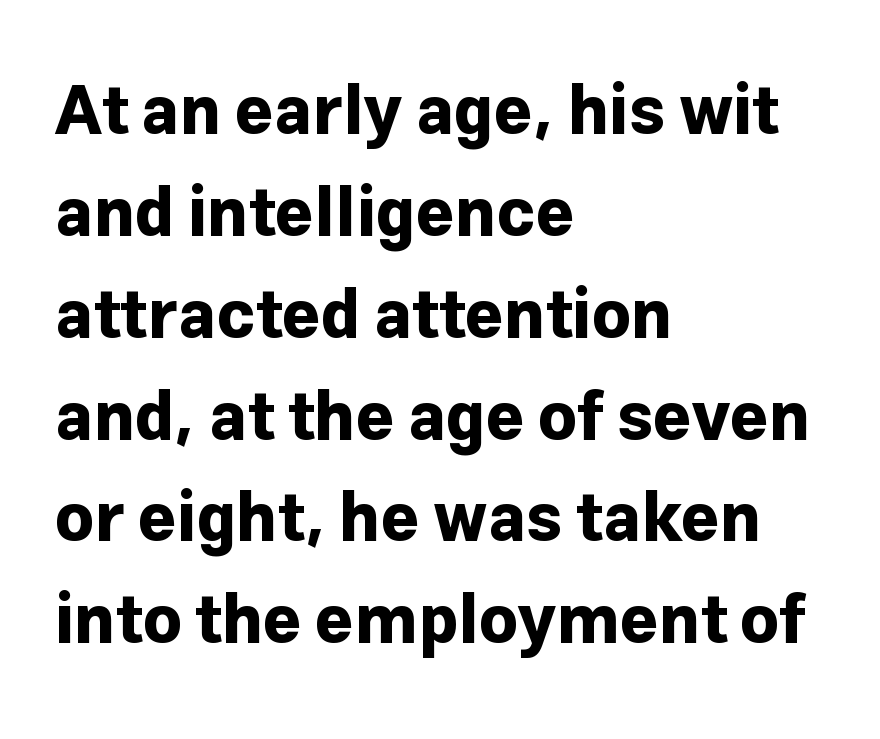
The image shows 67 px bold sans-serif type, upright; set left-aligned, normal line spacing (1.52x), normal letter spacing, not underlined; low stroke contrast and a medium x-height.
